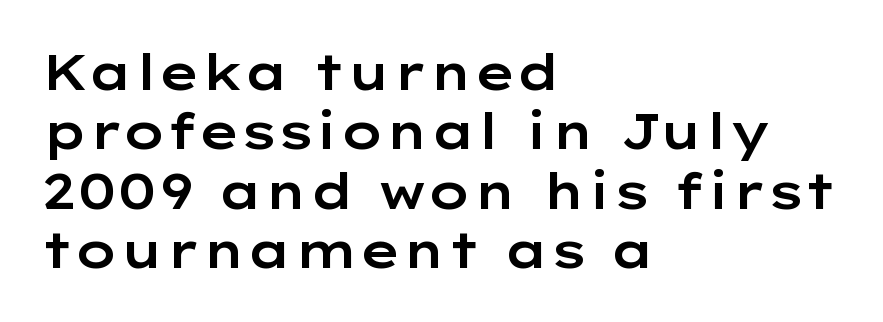
Nobody drew a line under any word here. Letter spacing: default. When letters stand straight like this, we call the style roman or upright. Each letter keeps its own natural width here, so spacing adapts to shape. This rendering employs a face without finishing strokes, i.e., a sans-serif. Reading down the block, your eye returns to a fixed left position each line.
